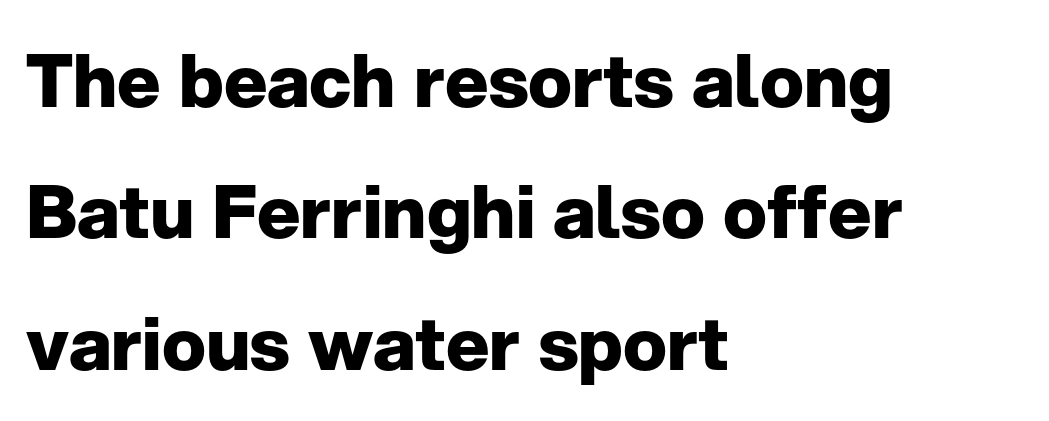
Q: Is the text bold? A: Yes.
Q: Is the text italic (slanted)? A: No, it is upright.
Q: Is the typeface a serif or a sans-serif typeface? A: Sans-serif.
Q: Is the text underlined? A: No.
Q: How is the paragraph aligned? A: Left-aligned.
Q: Is the spacing between letters normal or unusually wide? A: Normal.
Q: Width (condensed, normal, or wide)? A: Normal.
Q: Stroke contrast? A: Low.
Q: x-height? A: Medium.
Q: Monospaced? A: No.
